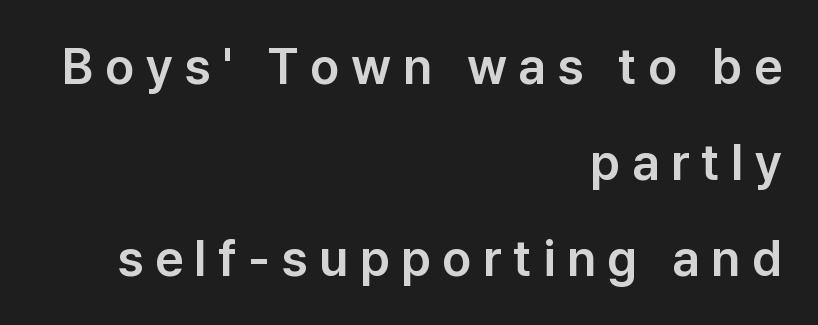
Q: Is the text italic (slanted)? A: No, it is upright.
Q: Is the typeface a serif or a sans-serif typeface? A: Sans-serif.
Q: Is the text underlined? A: No.
Q: How is the paragraph aligned? A: Right-aligned.
Q: Is the spacing between letters normal or unusually wide? A: Unusually wide.
Q: Is the spacing between lines tight, normal or loose? A: Loose.
Q: Width (condensed, normal, or wide)? A: Normal.
Q: Stroke contrast? A: Low.
Q: x-height? A: Medium.
Q: Monospaced? A: No.
